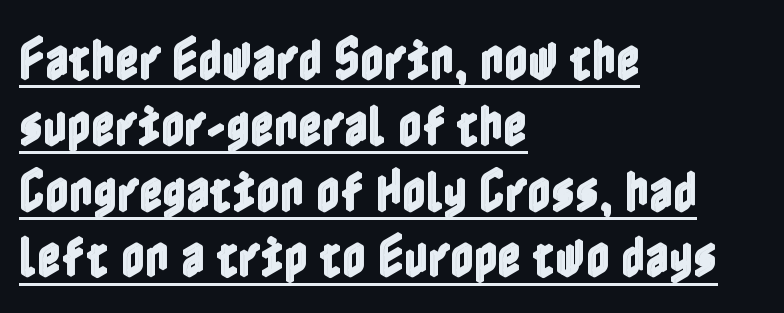
The image shows 46 px condensed type, upright; set left-aligned, normal line spacing (1.43x), normal letter spacing, underlined; a medium x-height.
